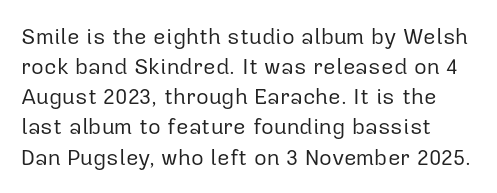
{"italic": "no", "bold": "no", "underline": "no", "line_spacing": "normal", "line_spacing_ratio": 1.37, "letter_spacing": "normal", "letter_spacing_em": 0.0, "glyph_px": 22}
